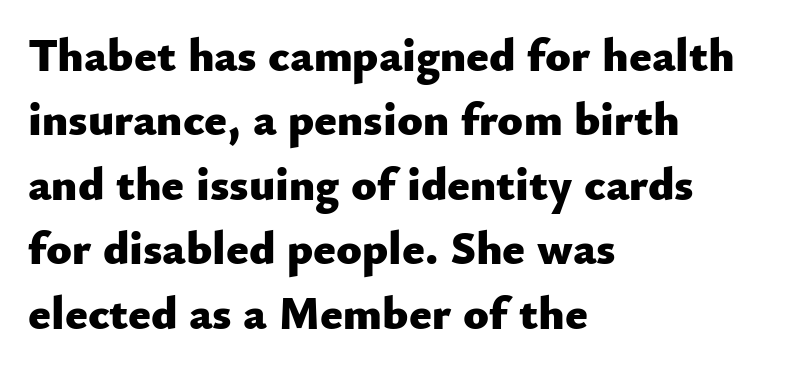
Students, this is bold: see how much ink each stroke carries. No feet cap the strokes, marking this as sans-serif type. Line beginnings align vertically; line endings do not. Students, observe: this is what conventionally led text looks like.
